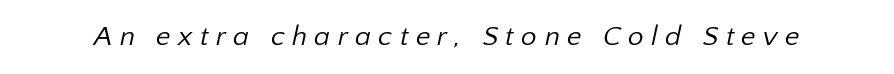
Q: Is the text bold? A: No.
Q: Is the typeface a serif or a sans-serif typeface? A: Sans-serif.
Q: Is the text underlined? A: No.
Q: Is the spacing between letters normal or unusually wide? A: Unusually wide.
Q: Width (condensed, normal, or wide)? A: Normal.
Q: Stroke contrast? A: Low.
Q: x-height? A: Medium.
Q: Monospaced? A: No.
